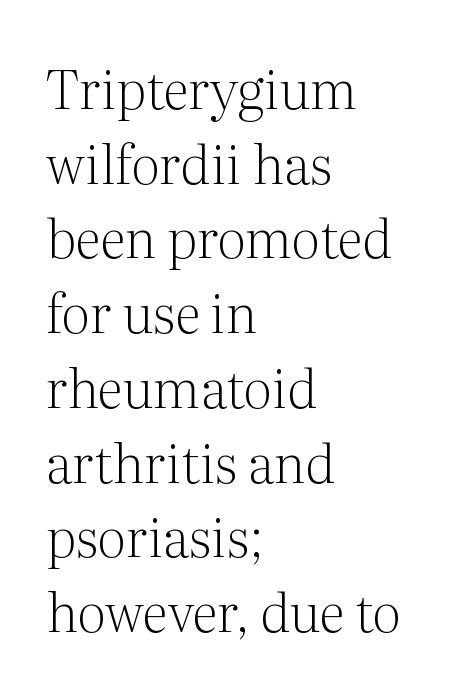
Q: Is the text bold? A: No.
Q: Is the text italic (slanted)? A: No, it is upright.
Q: Is the typeface a serif or a sans-serif typeface? A: Serif.
Q: Is the text underlined? A: No.
Q: How is the paragraph aligned? A: Left-aligned.
Q: Is the spacing between letters normal or unusually wide? A: Normal.
Q: Is the spacing between lines tight, normal or loose? A: Normal.
Q: Width (condensed, normal, or wide)? A: Normal.
Q: Stroke contrast? A: Medium.
Q: x-height? A: Medium.
Q: Monospaced? A: No.
